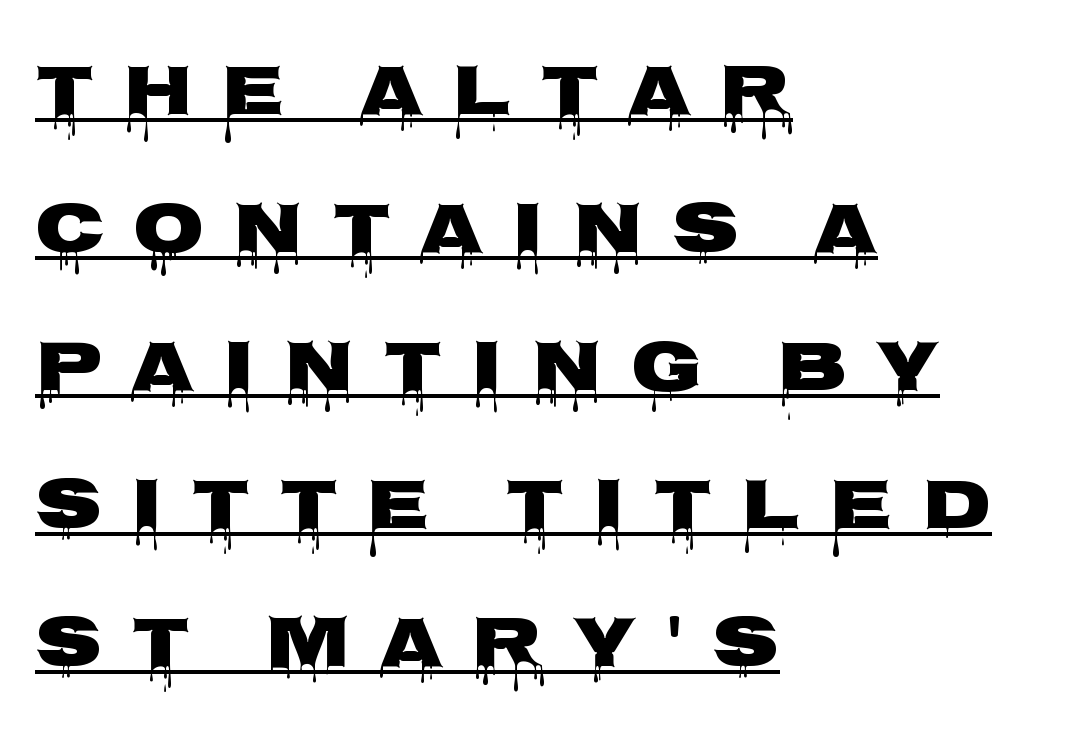
{"serif": "no", "italic": "no", "bold": "yes", "weight": "heavy", "width": "wide", "stroke_contrast": "low", "x_height": "large", "monospaced": "no", "underline": "yes", "align": "left", "line_spacing_ratio": 1.89, "letter_spacing": "wide", "letter_spacing_em": 0.39, "glyph_px": 73}
